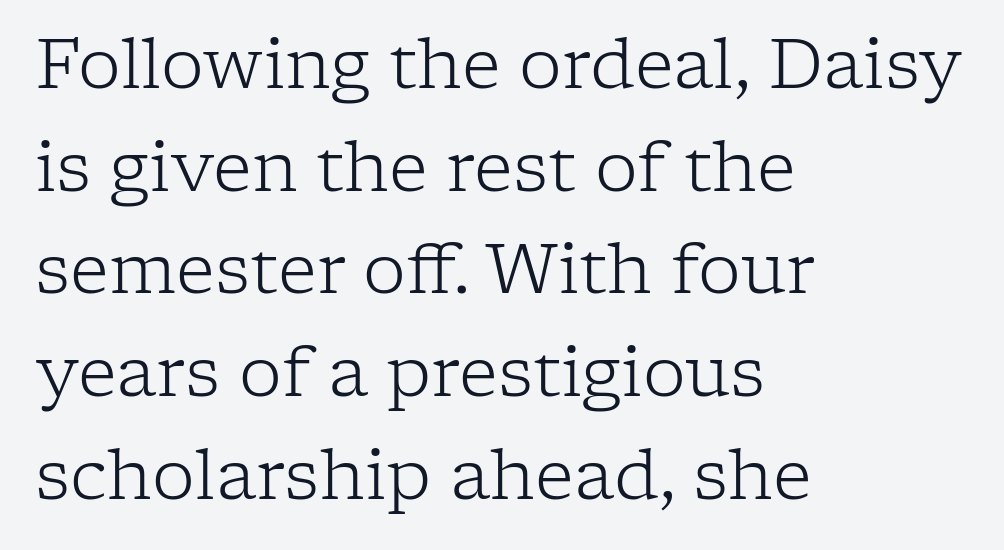
{"serif": "yes", "italic": "no", "bold": "no", "weight": "light", "width": "normal", "stroke_contrast": "low", "x_height": "medium", "monospaced": "no", "underline": "no", "align": "left", "line_spacing": "normal", "line_spacing_ratio": 1.51, "letter_spacing": "normal", "letter_spacing_em": 0.0, "glyph_px": 68}
